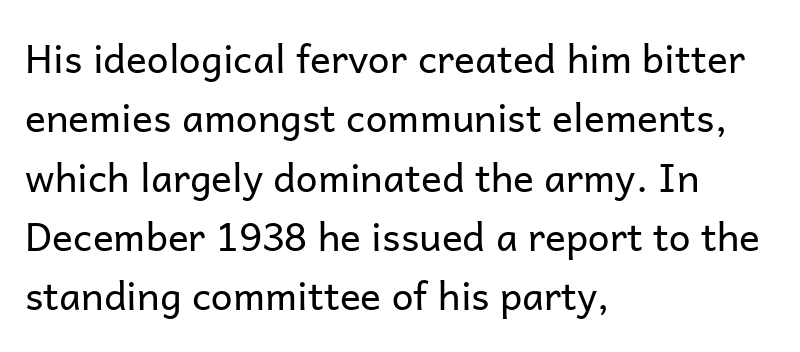
{"serif": "no", "italic": "no", "bold": "no", "weight": "regular", "width": "normal", "stroke_contrast": "low", "x_height": "medium", "monospaced": "no", "underline": "no", "align": "left", "line_spacing": "normal", "line_spacing_ratio": 1.52, "letter_spacing": "normal", "letter_spacing_em": 0.0, "glyph_px": 39}
